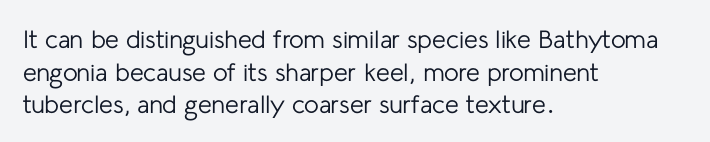
Q: Is the text bold? A: No.
Q: Is the text italic (slanted)? A: No, it is upright.
Q: Is the text underlined? A: No.
Q: How is the paragraph aligned? A: Left-aligned.
Q: Is the spacing between letters normal or unusually wide? A: Normal.
Q: Is the spacing between lines tight, normal or loose? A: Normal.
